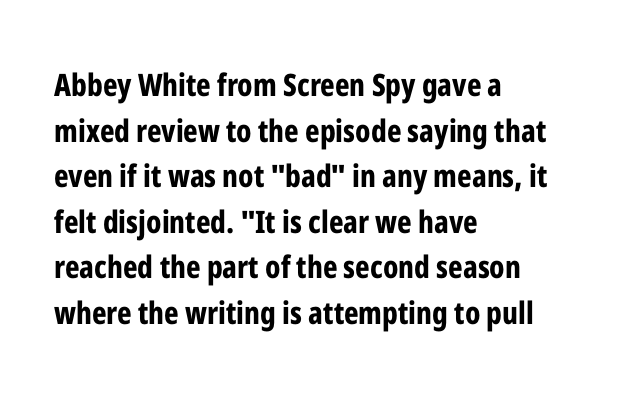
The image shows 31 px bold, condensed sans-serif type, upright; set left-aligned, normal line spacing (1.47x), normal letter spacing, not underlined; low stroke contrast and a medium x-height.
